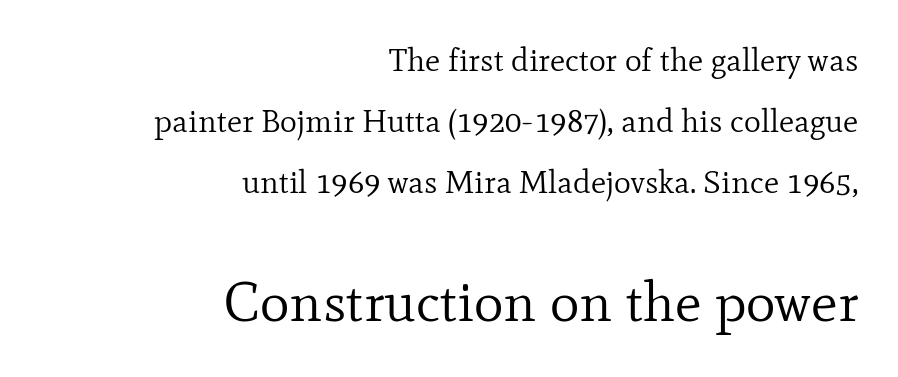
{"serif": "yes", "italic": "no", "bold": "no", "weight": "regular", "width": "normal", "stroke_contrast": "low", "x_height": "small", "monospaced": "no", "underline": "no", "align": "right", "line_spacing": "loose", "line_spacing_ratio": 1.9, "letter_spacing": "normal", "letter_spacing_em": 0.0, "larger_block": "second", "size_ratio": 1.75, "glyph_px": 56}
